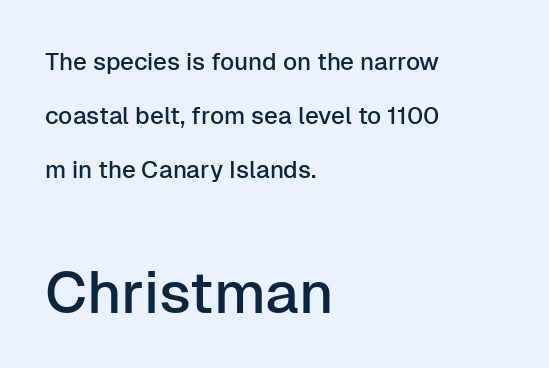
Q: Is the text italic (slanted)? A: No, it is upright.
Q: Is the typeface a serif or a sans-serif typeface? A: Sans-serif.
Q: Is the text underlined? A: No.
Q: How is the paragraph aligned? A: Left-aligned.
Q: Is the spacing between letters normal or unusually wide? A: Normal.
Q: Is the spacing between lines tight, normal or loose? A: Loose.
Q: Which block of text is set in a larger size, the first (top) or the second (bottom)? A: The second (bottom) one.
Q: Width (condensed, normal, or wide)? A: Normal.
Q: Stroke contrast? A: Low.
Q: x-height? A: Medium.
Q: Monospaced? A: No.
